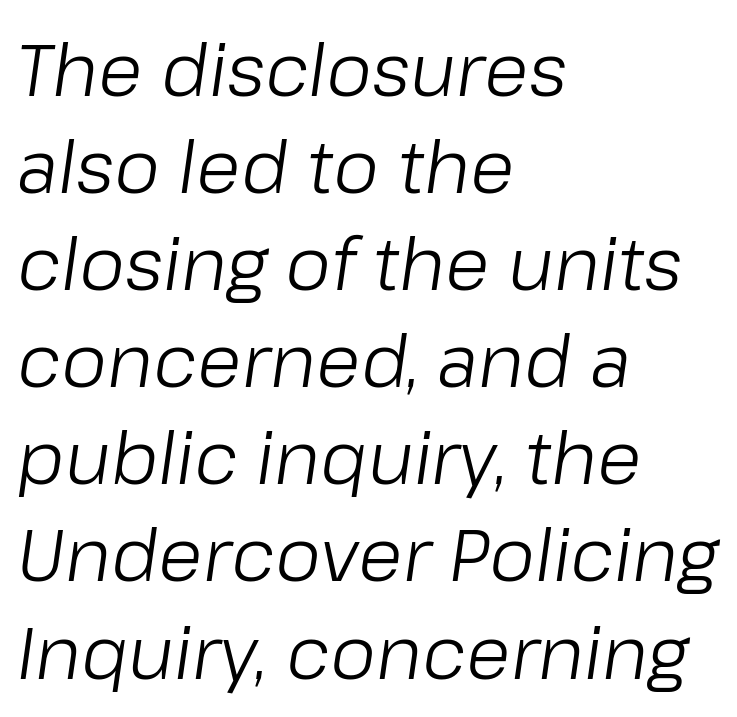
{"italic": "yes", "lean": "right", "slant_degrees": 8, "bold": "no", "weight": "light", "width": "normal", "stroke_contrast": "low", "x_height": "medium", "monospaced": "no", "underline": "no", "align": "left", "line_spacing": "normal", "line_spacing_ratio": 1.33, "letter_spacing": "normal", "letter_spacing_em": 0.0, "glyph_px": 73}
